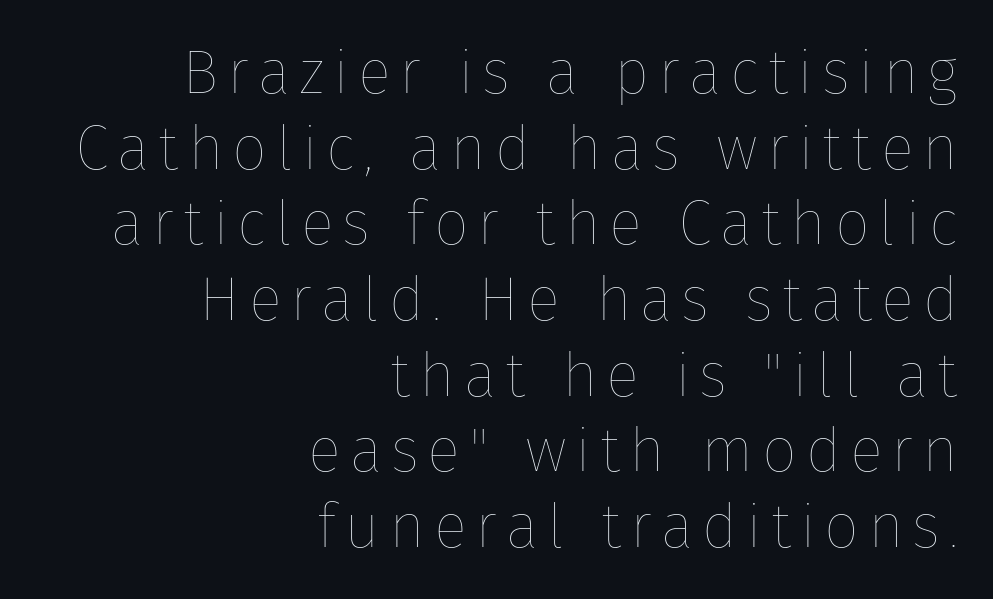
The image shows 62 px thin type, upright; set right-aligned, line spacing 1.22x, not underlined; low stroke contrast and a medium x-height.
